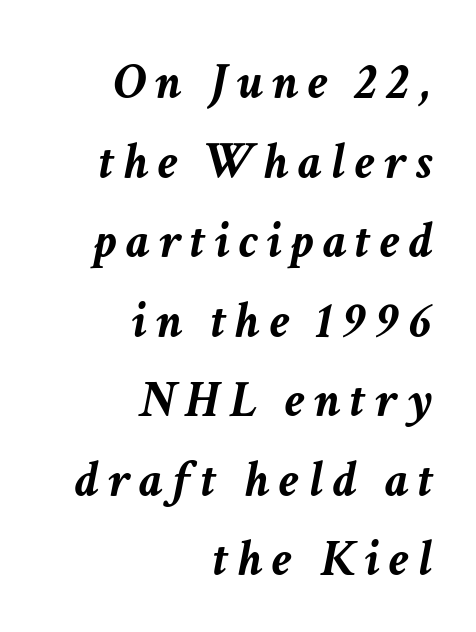
Q: Is the text bold? A: Yes.
Q: Is the text italic (slanted)? A: Yes, it leans right by about 11 degrees.
Q: Is the text underlined? A: No.
Q: How is the paragraph aligned? A: Right-aligned.
Q: Is the spacing between lines tight, normal or loose? A: Normal.
Q: Width (condensed, normal, or wide)? A: Normal.
Q: Stroke contrast? A: Low.
Q: x-height? A: Medium.
Q: Monospaced? A: No.
